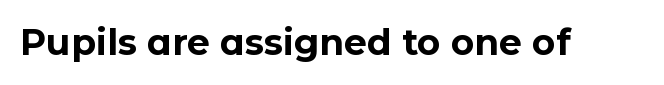
The image shows 36 px bold sans-serif type, upright; set normal letter spacing, not underlined; low stroke contrast and a medium x-height.
